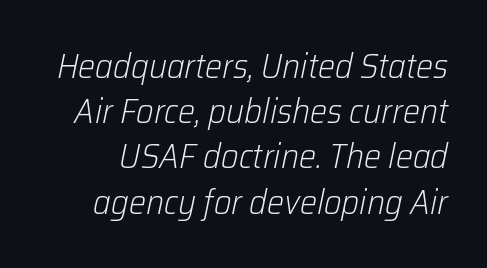
Rule under the text: the space is simply empty. Tall strokes in this sample are angled rather than plumb. Proportional: the letters do not fall into vertical columns. Students, observe: this is what conventionally led text looks like.
